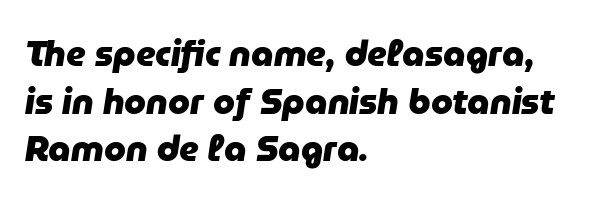
Q: Is the text bold? A: Yes.
Q: Is the text italic (slanted)? A: Yes, it leans right by about 9 degrees.
Q: Is the text underlined? A: No.
Q: How is the paragraph aligned? A: Left-aligned.
Q: Is the spacing between letters normal or unusually wide? A: Normal.
Q: Is the spacing between lines tight, normal or loose? A: Normal.
Q: Width (condensed, normal, or wide)? A: Normal.
Q: Stroke contrast? A: Low.
Q: x-height? A: Medium.
Q: Monospaced? A: No.
